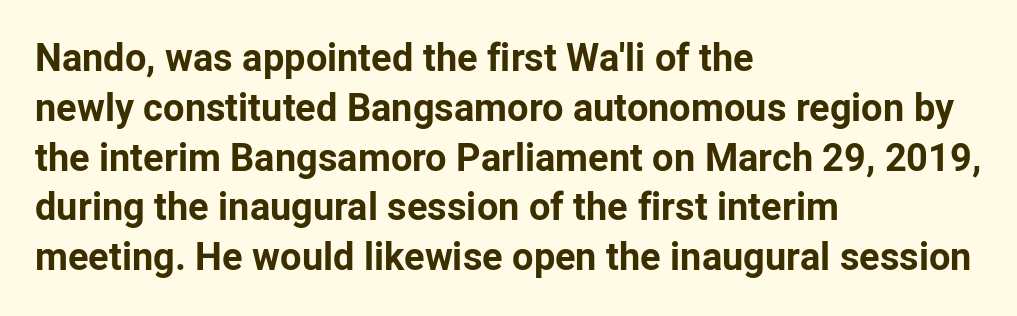
The designer left line spacing at the default. Compared with typical body copy, the letter spacing here is the same. Notice how the passage keeps a crisp vertical edge on the left only. Typesetter's note: full bold, strokes at maximum text heaviness. These lines are rendered in a variable-pitch font. The font's upright variant was chosen for this text.
